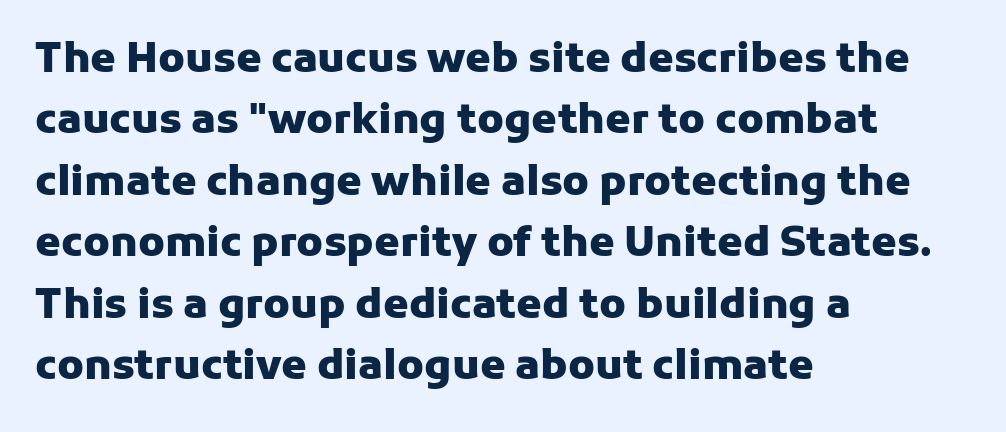
The image shows 41 px heavy sans-serif type, upright; set left-aligned, normal line spacing (1.5x), normal letter spacing, not underlined; low stroke contrast and a medium x-height.
